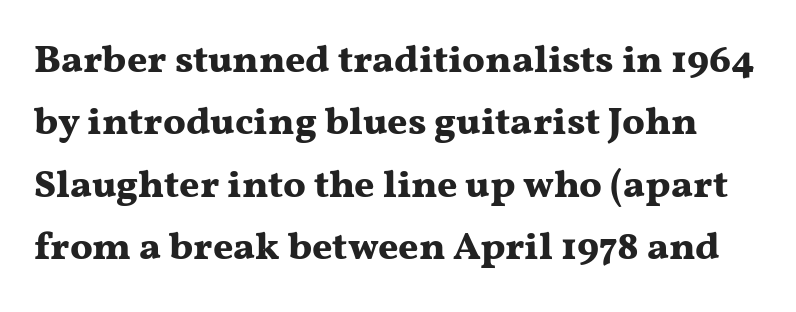
Caption: bold face, heavy strokes. Each letter keeps its own natural width here, so spacing adapts to shape. A roman cut, with each character standing at attention. The line-height multiplier appears to be the usual default. The letters carry serifs — small finishing strokes at the ends of their stems. You could call the tracking neutral — neither tight nor loose.
